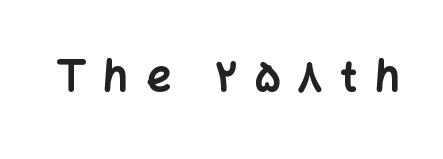
The image shows 43 px bold sans-serif type, upright; set unusually wide letter spacing (+0.4 em), not underlined; low stroke contrast and a medium x-height.
